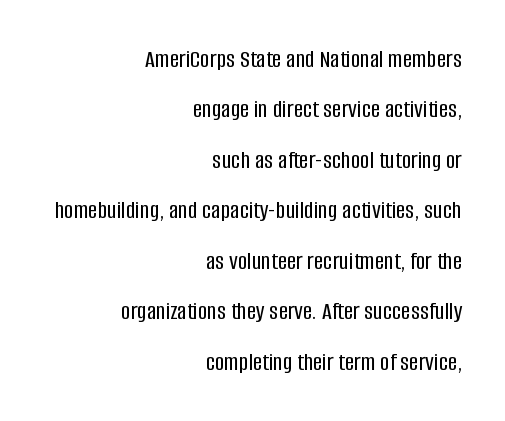
Q: Is the text italic (slanted)? A: No, it is upright.
Q: Is the text underlined? A: No.
Q: How is the paragraph aligned? A: Right-aligned.
Q: Is the spacing between letters normal or unusually wide? A: Normal.
Q: Is the spacing between lines tight, normal or loose? A: Loose.
